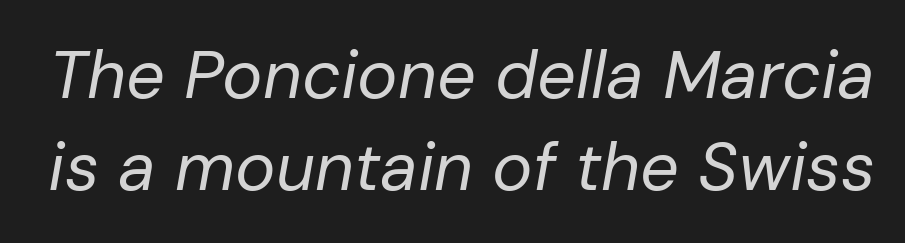
{"italic": "yes", "lean": "right", "slant_degrees": 10, "bold": "no", "weight": "regular", "width": "normal", "stroke_contrast": "low", "x_height": "medium", "monospaced": "no", "underline": "no", "line_spacing": "normal", "line_spacing_ratio": 1.36, "letter_spacing": "normal", "letter_spacing_em": 0.0, "glyph_px": 68}
